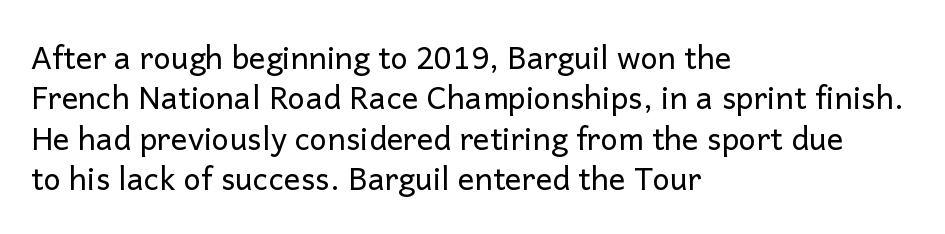
Descender tails drop into unmarked territory. Is the block centered? No — it sits flush against the left margin. You can tell it's not italic because the verticals are truly vertical. Do the characters align in a grid? No, the font is proportional.
